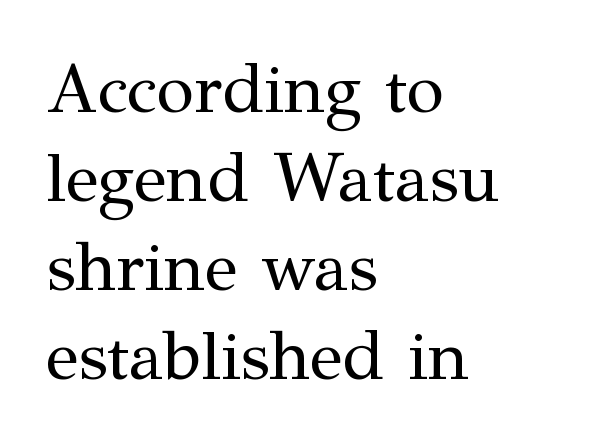
Q: Is the text bold? A: No.
Q: Is the text italic (slanted)? A: No, it is upright.
Q: Is the typeface a serif or a sans-serif typeface? A: Serif.
Q: Is the text underlined? A: No.
Q: How is the paragraph aligned? A: Left-aligned.
Q: Is the spacing between letters normal or unusually wide? A: Normal.
Q: Is the spacing between lines tight, normal or loose? A: Normal.
Q: Width (condensed, normal, or wide)? A: Normal.
Q: Stroke contrast? A: Medium.
Q: x-height? A: Medium.
Q: Monospaced? A: No.
